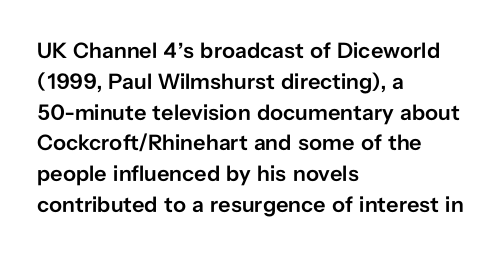
The image shows 22 px text type, upright; set left-aligned, normal line spacing (1.4x), normal letter spacing, not underlined.
